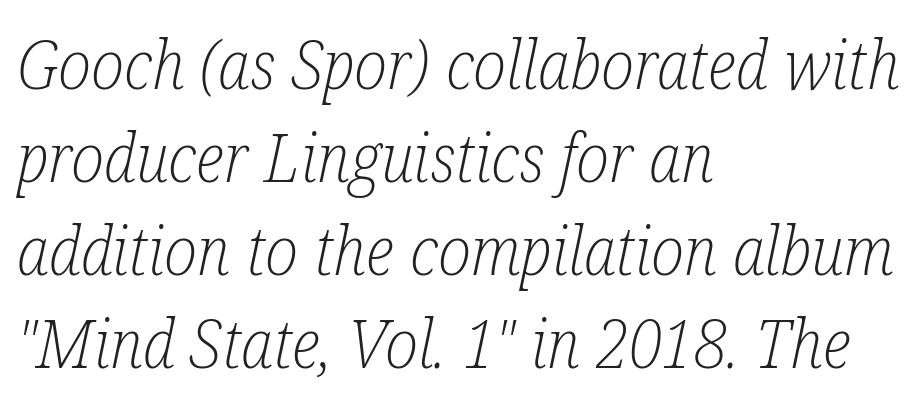
Q: Is the text bold? A: No.
Q: Is the text italic (slanted)? A: Yes, it leans right by about 12 degrees.
Q: Is the typeface a serif or a sans-serif typeface? A: Serif.
Q: Is the text underlined? A: No.
Q: How is the paragraph aligned? A: Left-aligned.
Q: Is the spacing between letters normal or unusually wide? A: Normal.
Q: Is the spacing between lines tight, normal or loose? A: Normal.
Q: Width (condensed, normal, or wide)? A: Condensed.
Q: Stroke contrast? A: Low.
Q: x-height? A: Medium.
Q: Monospaced? A: No.
